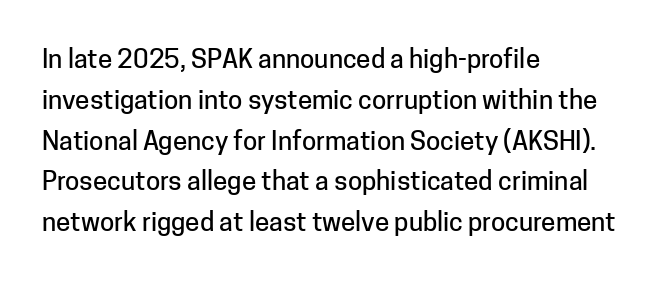
The space between consecutive lines is moderate. This sample uses plain, unmodified letter spacing. Layout note: lines flush left. No italicization has been applied; the sample stays upright. The passage shown is not underscored anywhere.
